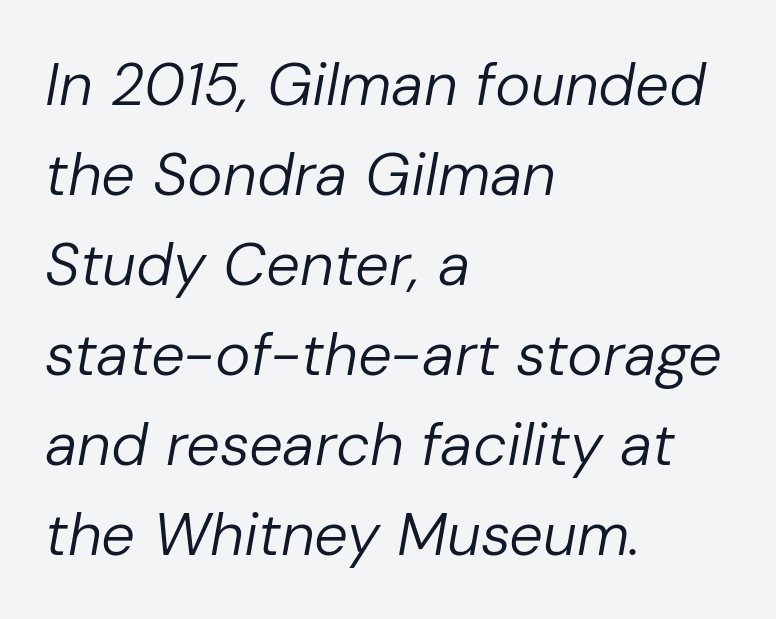
{"italic": "yes", "lean": "right", "slant_degrees": 10, "bold": "no", "weight": "regular", "width": "normal", "stroke_contrast": "low", "x_height": "medium", "monospaced": "no", "underline": "no", "align": "left", "line_spacing": "normal", "line_spacing_ratio": 1.5, "letter_spacing": "normal", "letter_spacing_em": 0.0, "glyph_px": 60}
